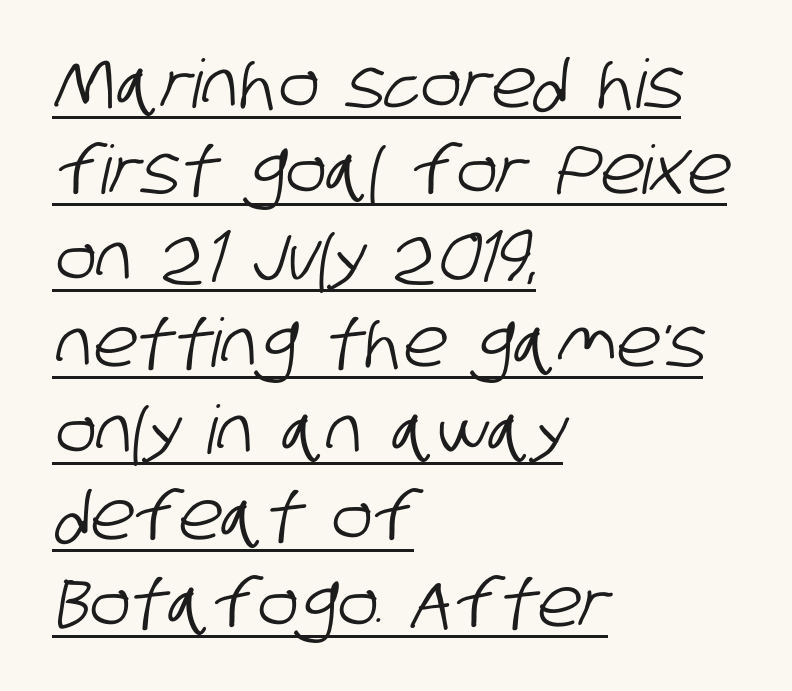
{"serif": "no", "width": "condensed", "stroke_contrast": "low", "x_height": "large", "monospaced": "no", "underline": "yes", "align": "left", "line_spacing": "normal", "line_spacing_ratio": 1.29, "letter_spacing": "normal", "letter_spacing_em": 0.0, "glyph_px": 67}
